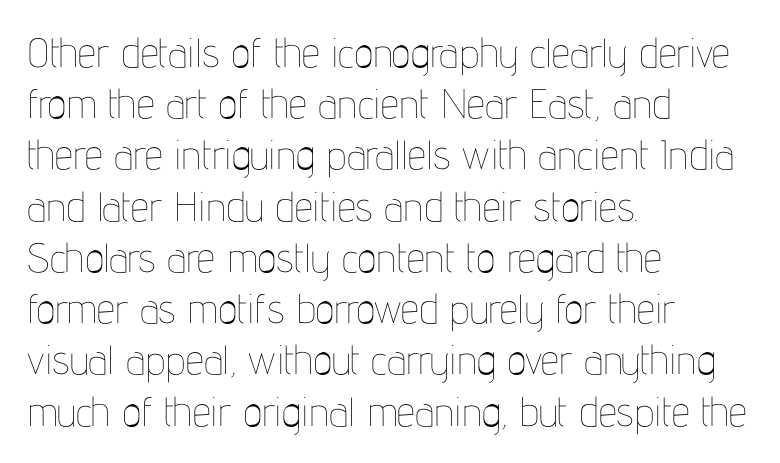
The image shows 41 px thin, condensed type, upright; set left-aligned, normal line spacing (1.25x), normal letter spacing, not underlined; low stroke contrast and a medium x-height.
